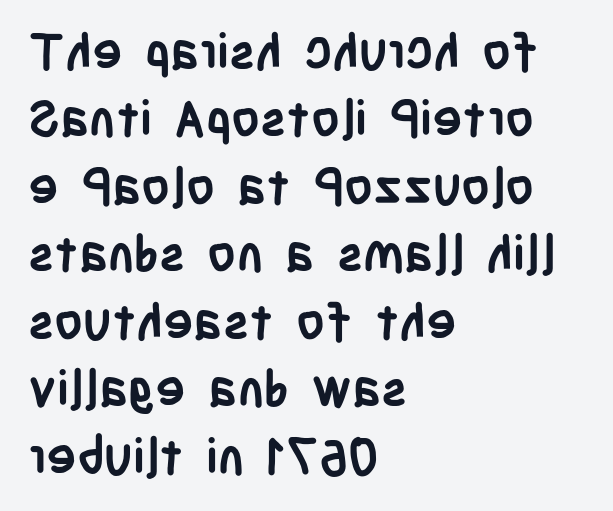
Style check: upright. Observe the absence of serifs on each vertical stroke in this sample. Summary of vertical rhythm: regular, with standard interline spacing. As a designer I'd log this as weight 700, bold. Default kerning and tracking; the words read as compact shapes. Left-aligned paragraph, ragged on the right.
